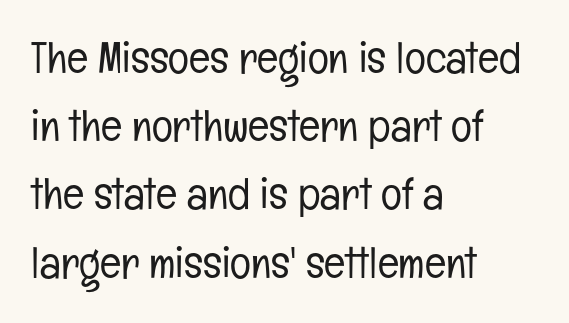
{"serif": "no", "italic": "no", "bold": "no", "weight": "light", "width": "condensed", "stroke_contrast": "low", "x_height": "medium", "monospaced": "no", "underline": "no", "align": "left", "line_spacing": "normal", "line_spacing_ratio": 1.55, "letter_spacing": "normal", "letter_spacing_em": 0.0, "glyph_px": 44}
